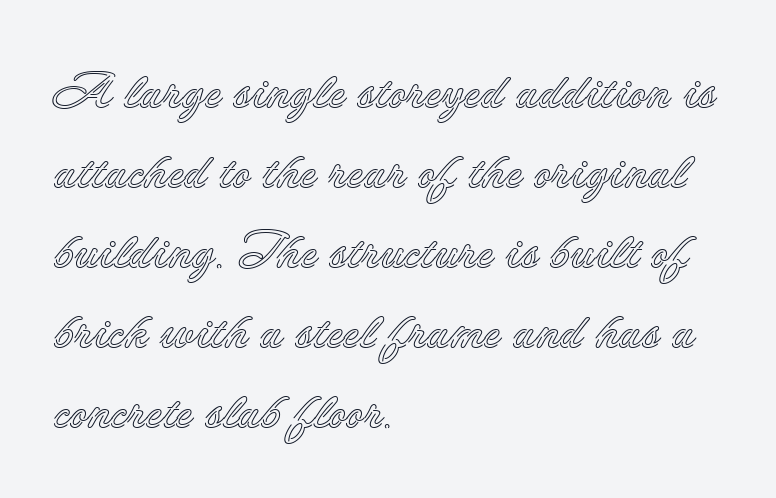
Q: Is the text italic (slanted)? A: Yes.
Q: Is the text underlined? A: No.
Q: How is the paragraph aligned? A: Left-aligned.
Q: Is the spacing between letters normal or unusually wide? A: Normal.
Q: Is the spacing between lines tight, normal or loose? A: Normal.
Q: Width (condensed, normal, or wide)? A: Normal.
Q: x-height? A: Small.
Q: Monospaced? A: No.
